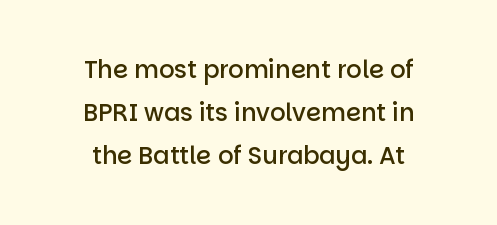
The image shows 24 px text type, upright; set centered, line spacing 1.79x, normal letter spacing, not underlined.
